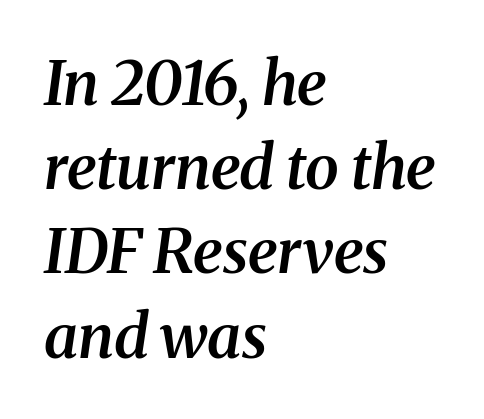
The image shows 61 px semibold serif type, italic (leaning right); set left-aligned, normal line spacing (1.38x), normal letter spacing, not underlined; medium stroke contrast and a medium x-height.
